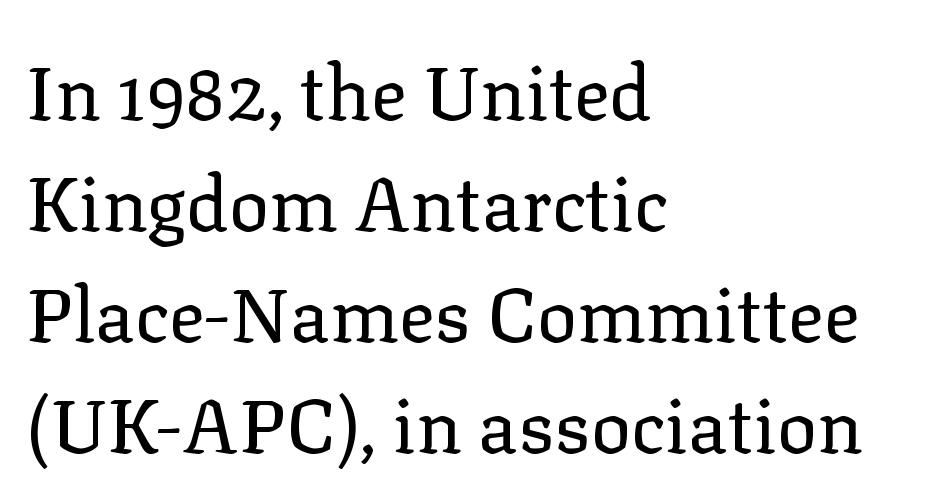
Students, note that the glyphs here touch the page at normal intervals. The text was rendered using a seriffed face with decorative stroke endings. How would I describe the line gaps? Plain and ordinary. This sample has the flowing, uneven cadence of proportional lettering.
